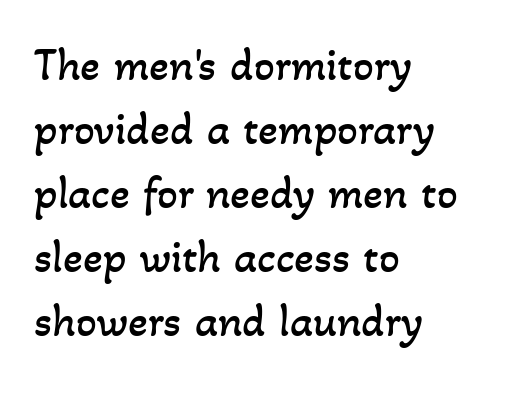
Q: Is the text bold? A: No.
Q: Is the text underlined? A: No.
Q: How is the paragraph aligned? A: Left-aligned.
Q: Is the spacing between letters normal or unusually wide? A: Normal.
Q: Is the spacing between lines tight, normal or loose? A: Normal.
Q: Width (condensed, normal, or wide)? A: Normal.
Q: Stroke contrast? A: Low.
Q: x-height? A: Small.
Q: Monospaced? A: No.
